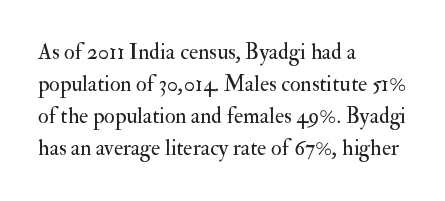
Weight: in the light-to-regular range. These lines keep a tight, regular rhythm from letter to letter. Any mark beneath the type? The region is blank. Left-aligned paragraph, ragged on the right. If you drew a line through each stem, it would be perfectly vertical. Honestly, the row spacing looks completely unremarkable.
